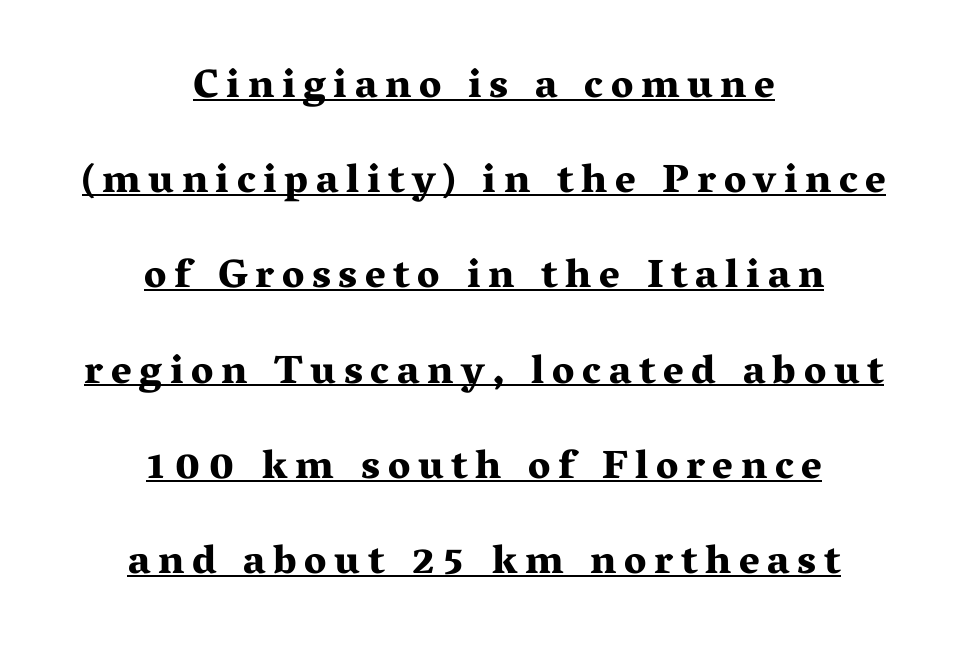
The image shows 40 px bold, wide serif type, upright; set centered, loose line spacing (2.38x), underlined; medium stroke contrast and a medium x-height.
